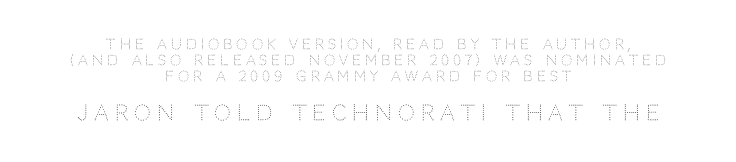
Q: Is the text bold? A: No.
Q: Is the text italic (slanted)? A: No, it is upright.
Q: Is the text underlined? A: No.
Q: How is the paragraph aligned? A: Centered.
Q: Is the spacing between letters normal or unusually wide? A: Unusually wide.
Q: Is the spacing between lines tight, normal or loose? A: Tight.
Q: Which block of text is set in a larger size, the first (top) or the second (bottom)? A: The second (bottom) one.
